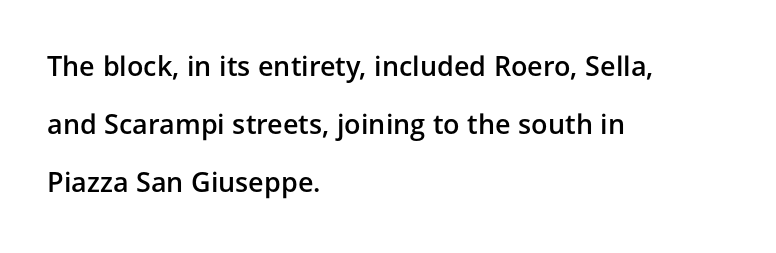
In terms of leading, this rendering errs on the spacious side. Words appear dense and cohesive because spacing is normal. Its strokes are somewhat broadened, the hallmark of semibold type. The space beneath each line is pristine and unruled. A typesetter would mark this as roman, not italic.
